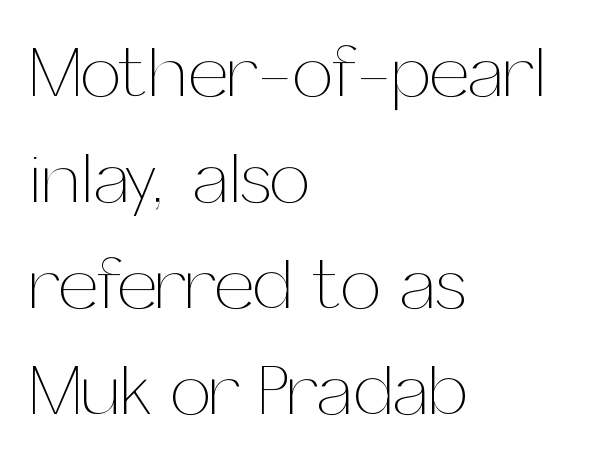
{"italic": "no", "bold": "no", "weight": "thin", "width": "normal", "stroke_contrast": "medium", "x_height": "medium", "monospaced": "no", "underline": "no", "align": "left", "line_spacing": "normal", "line_spacing_ratio": 1.47, "letter_spacing": "normal", "letter_spacing_em": 0.0, "glyph_px": 72}
